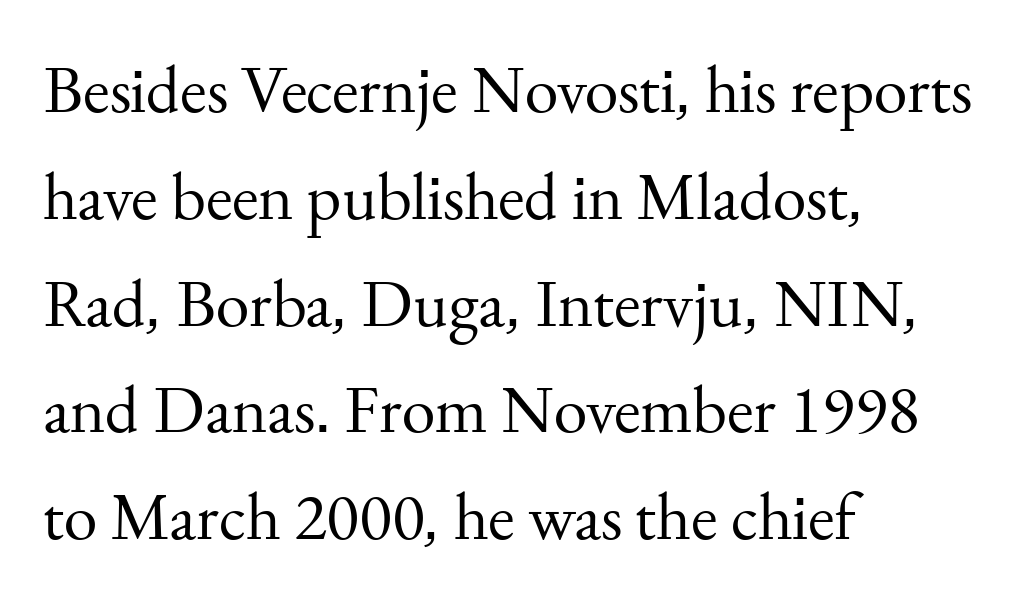
Q: Is the text bold? A: No.
Q: Is the text italic (slanted)? A: No, it is upright.
Q: Is the typeface a serif or a sans-serif typeface? A: Serif.
Q: Is the text underlined? A: No.
Q: How is the paragraph aligned? A: Left-aligned.
Q: Is the spacing between letters normal or unusually wide? A: Normal.
Q: Is the spacing between lines tight, normal or loose? A: Normal.
Q: Width (condensed, normal, or wide)? A: Normal.
Q: Stroke contrast? A: Medium.
Q: x-height? A: Small.
Q: Monospaced? A: No.
